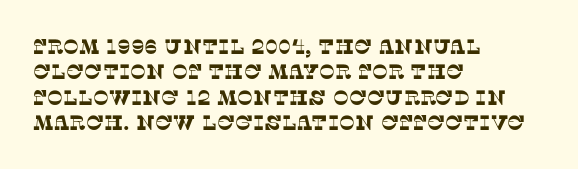
{"underline": "no", "align": "left", "line_spacing_ratio": 1.21, "letter_spacing": "normal", "letter_spacing_em": 0.0, "glyph_px": 21}
